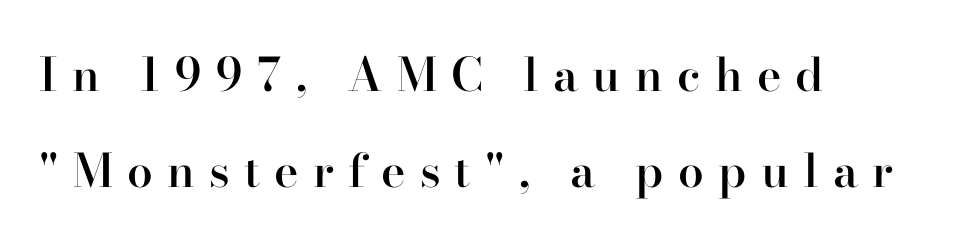
{"serif": "yes", "italic": "no", "bold": "semi", "weight": "semibold", "width": "normal", "stroke_contrast": "high", "x_height": "small", "monospaced": "no", "underline": "no", "align": "left", "line_spacing": "loose", "line_spacing_ratio": 2.09, "letter_spacing": "wide", "letter_spacing_em": 0.31, "glyph_px": 46}
